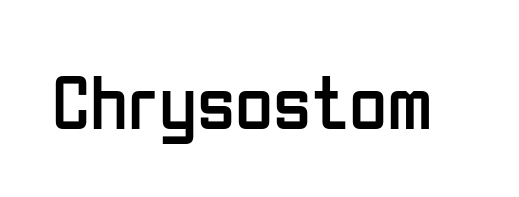
{"serif": "no", "italic": "no", "bold": "no", "weight": "regular", "width": "condensed", "stroke_contrast": "low", "x_height": "medium", "monospaced": "no", "underline": "no", "letter_spacing": "normal", "letter_spacing_em": 0.0, "glyph_px": 78}
